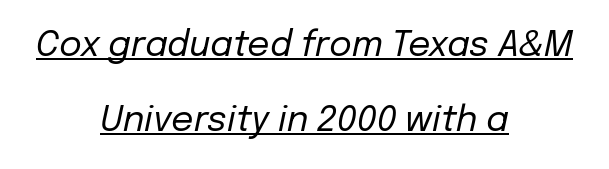
The image shows 35 px regular-weight type, italic (leaning right); set centered, loose line spacing (2.15x), normal letter spacing, underlined; low stroke contrast and a medium x-height.
